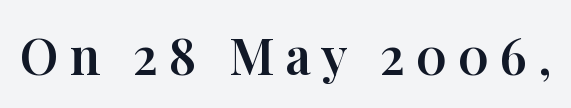
The image shows 50 px serif type, upright; set unusually wide letter spacing (+0.21 em), not underlined; high stroke contrast and a medium x-height.
